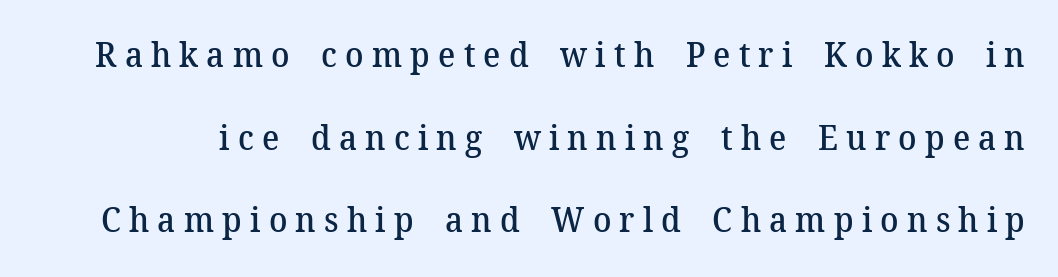
Q: Is the text bold? A: Semi-bold.
Q: Is the text italic (slanted)? A: No, it is upright.
Q: Is the typeface a serif or a sans-serif typeface? A: Serif.
Q: Is the text underlined? A: No.
Q: Is the spacing between letters normal or unusually wide? A: Unusually wide.
Q: Is the spacing between lines tight, normal or loose? A: Loose.
Q: Width (condensed, normal, or wide)? A: Normal.
Q: Stroke contrast? A: Medium.
Q: x-height? A: Medium.
Q: Monospaced? A: No.
